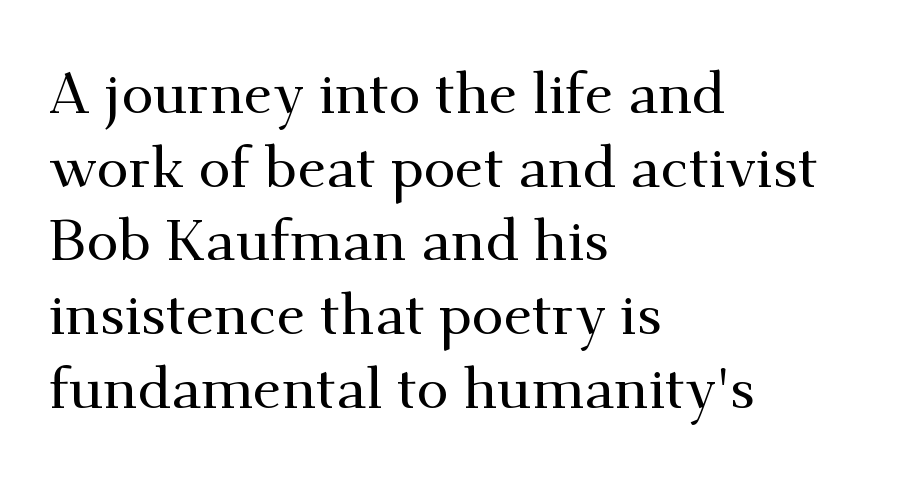
The image shows 58 px serif type, upright; set left-aligned, normal line spacing (1.27x), normal letter spacing, not underlined; medium stroke contrast and a small x-height.
